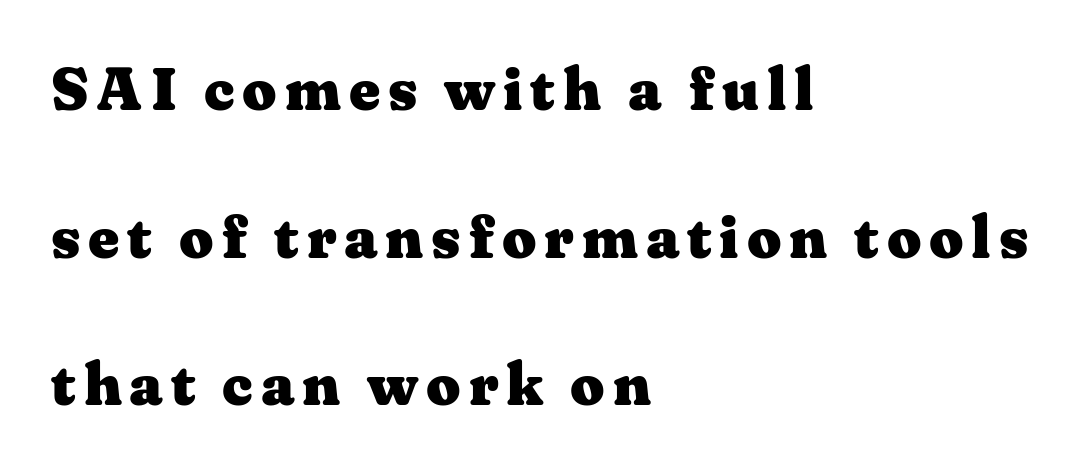
Proportional: the letters do not fall into vertical columns. Every row of glyphs begins at an identical x-position on the left. Does the weight exceed regular? Yes, all the way to bold. Letters rest on an invisible, unmarked baseline. Every stem runs plumb, perpendicular to the baseline. Serif or sans? Serif — the stroke terminals have little feet.
